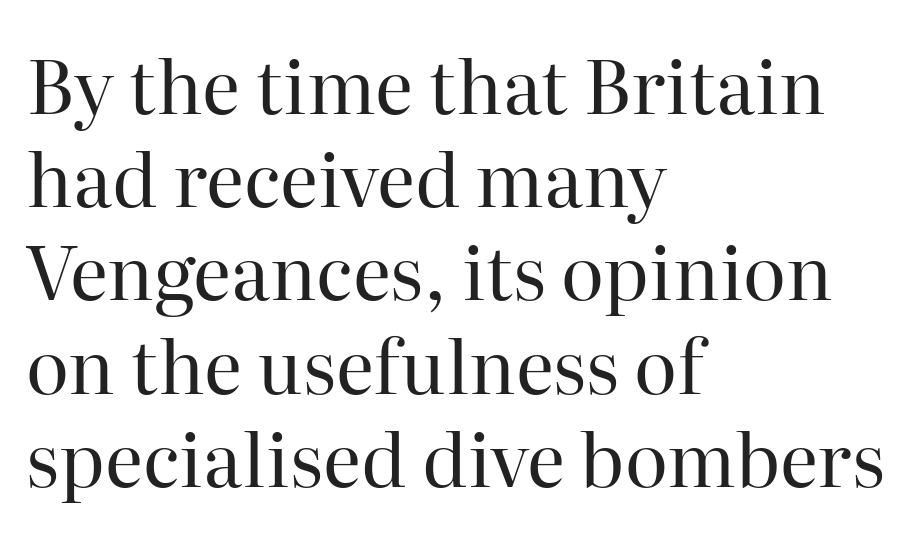
The image shows 74 px regular-weight serif type, upright; set left-aligned, normal line spacing (1.26x), normal letter spacing, not underlined; high stroke contrast and a medium x-height.
